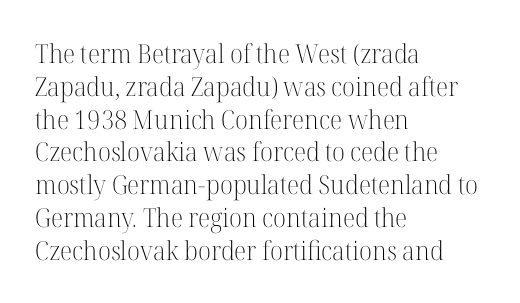
Check the space under the baseline: it is left empty. Posture: upright roman. Is the type heavy? It reads as light-to-regular instead. One-word summary of the alignment: left. The line-height multiplier appears to be the usual default.
